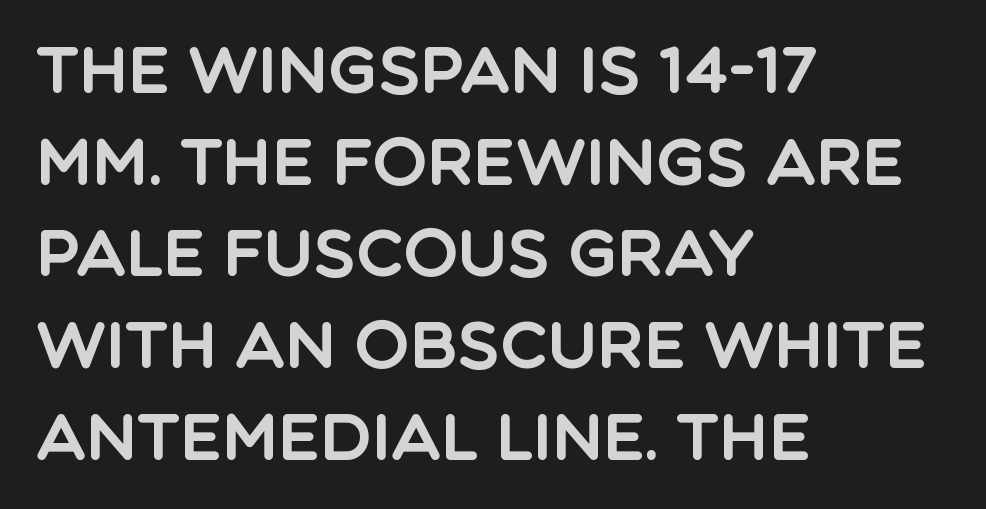
{"serif": "no", "italic": "no", "width": "normal", "x_height": "large", "monospaced": "no", "underline": "no", "align": "left", "line_spacing": "normal", "line_spacing_ratio": 1.41, "letter_spacing": "normal", "letter_spacing_em": 0.0, "glyph_px": 65}
